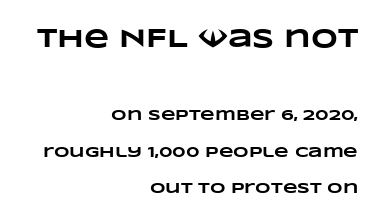
Notice how the passage keeps a crisp vertical edge on the right only. Weight: bold. Look at the glyph heights: the upper group is clearly the bigger setting. Anything drawn beneath the words? Only blank space. Words appear dense and cohesive because spacing is normal. In terms of leading, this rendering errs on the spacious side.
